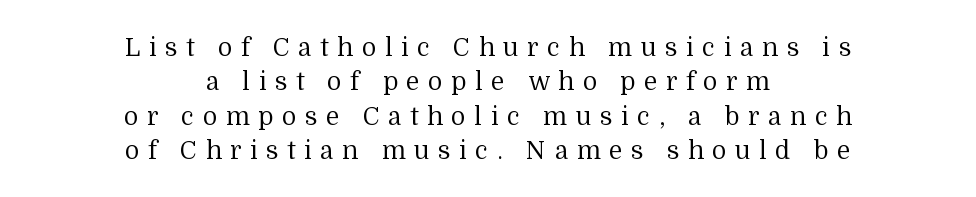
The image shows 25 px text type, upright; set centered, normal line spacing (1.38x), unusually wide letter spacing (+0.34 em), not underlined.
